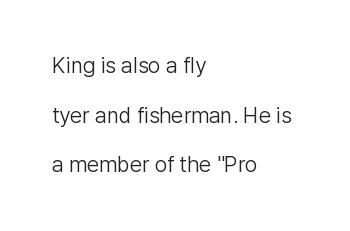
The image shows 22 px text type, upright; set left-aligned, loose line spacing (2.26x), normal letter spacing, not underlined.
